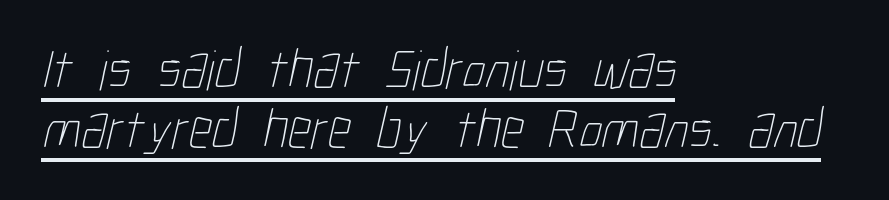
{"bold": "no", "weight": "thin", "width": "condensed", "stroke_contrast": "low", "x_height": "medium", "monospaced": "no", "underline": "yes", "align": "left", "line_spacing": "tight", "line_spacing_ratio": 1.05, "letter_spacing": "normal", "letter_spacing_em": 0.0, "glyph_px": 57}
